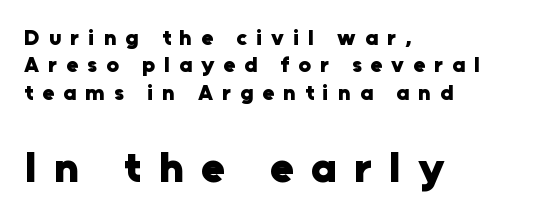
The image shows 43 px heavy sans-serif type, upright; set left-aligned, normal line spacing (1.25x), unusually wide letter spacing (+0.41 em), not underlined; the second (bottom) block is 1.95x larger; low stroke contrast and a medium x-height.
